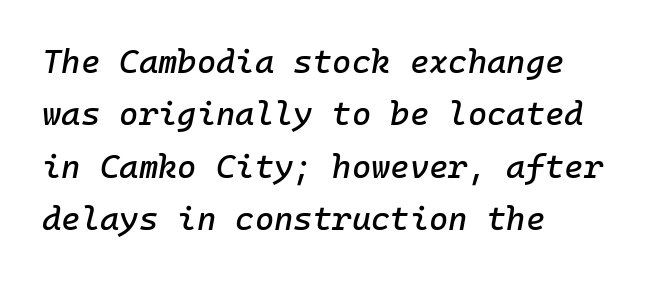
Horizontally, the lines are justified to the leading edge only. A typesetter would call this zero additional tracking. The leading is moderate, giving the passage an even texture. Tall strokes in this sample are angled rather than plumb.
